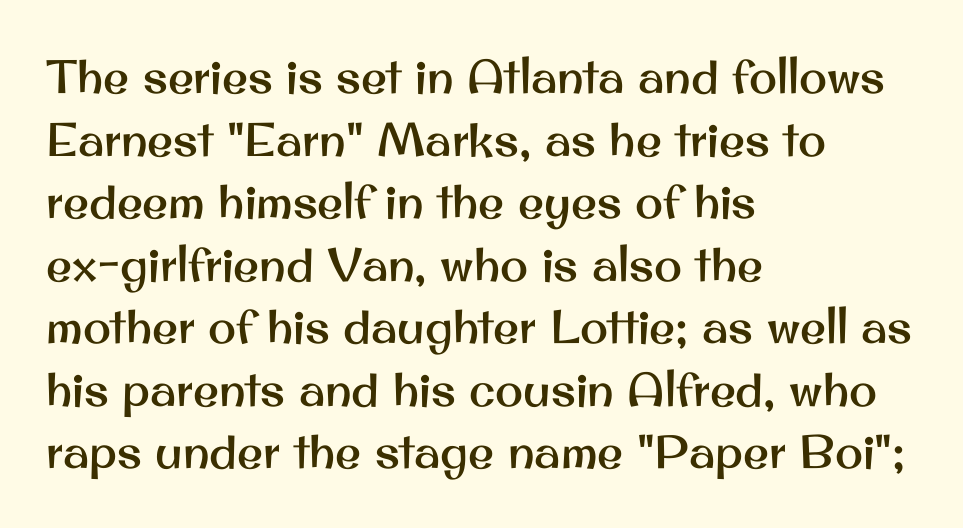
The image shows 47 px sans-serif type, upright; set left-aligned, normal line spacing (1.33x), normal letter spacing, not underlined; medium stroke contrast and a small x-height.
